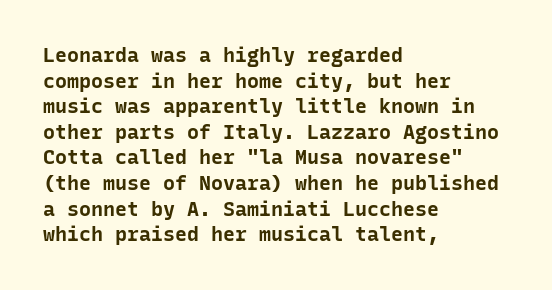
Q: Is the text bold? A: Yes.
Q: Is the text italic (slanted)? A: No, it is upright.
Q: Is the text underlined? A: No.
Q: How is the paragraph aligned? A: Left-aligned.
Q: Is the spacing between letters normal or unusually wide? A: Normal.
Q: Is the spacing between lines tight, normal or loose? A: Normal.
